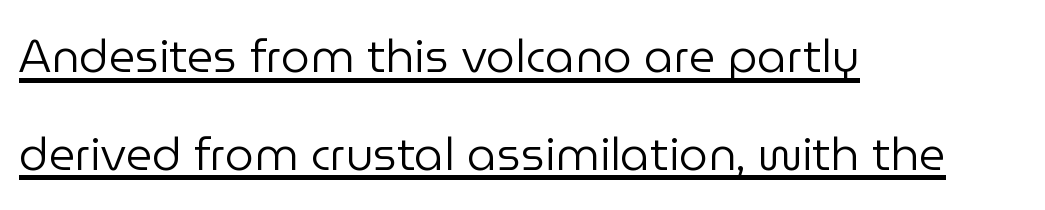
Q: Is the text bold? A: No.
Q: Is the text italic (slanted)? A: No, it is upright.
Q: Is the typeface a serif or a sans-serif typeface? A: Sans-serif.
Q: Is the text underlined? A: Yes.
Q: How is the paragraph aligned? A: Left-aligned.
Q: Is the spacing between letters normal or unusually wide? A: Normal.
Q: Is the spacing between lines tight, normal or loose? A: Loose.
Q: Width (condensed, normal, or wide)? A: Normal.
Q: Stroke contrast? A: Low.
Q: x-height? A: Medium.
Q: Monospaced? A: No.
